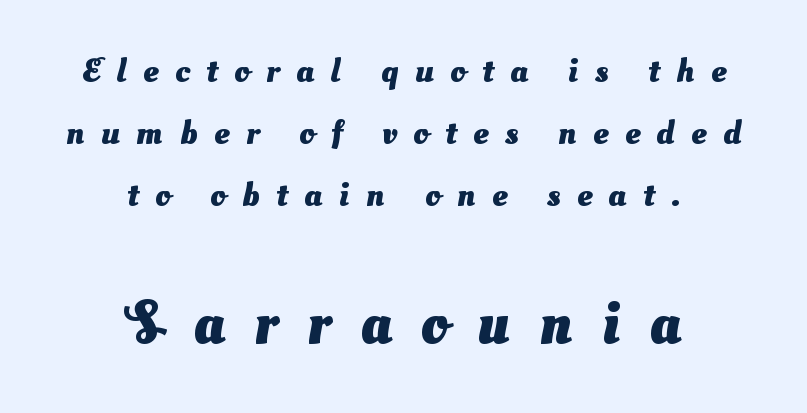
The image shows 60 px heavy sans-serif type; set centered, line spacing 1.83x, unusually wide letter spacing (+0.49 em), not underlined; the second (bottom) block is 1.76x larger; medium stroke contrast and a small x-height.
